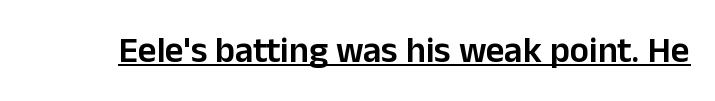
Q: Is the text bold? A: Semi-bold.
Q: Is the text italic (slanted)? A: No, it is upright.
Q: Is the typeface a serif or a sans-serif typeface? A: Sans-serif.
Q: Is the text underlined? A: Yes.
Q: Is the spacing between letters normal or unusually wide? A: Normal.
Q: Width (condensed, normal, or wide)? A: Normal.
Q: Stroke contrast? A: Low.
Q: x-height? A: Medium.
Q: Monospaced? A: No.
